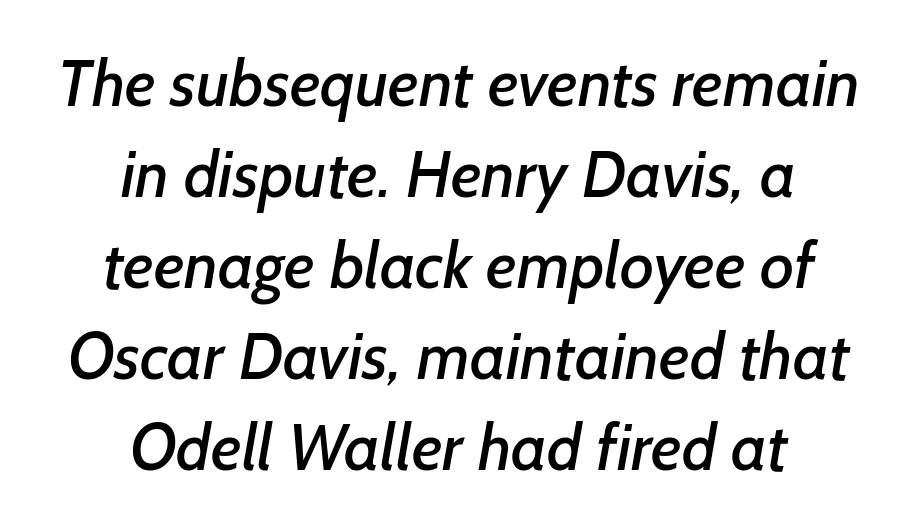
The image shows 65 px sans-serif type; set centered, normal line spacing (1.4x), normal letter spacing, not underlined; low stroke contrast and a medium x-height.
